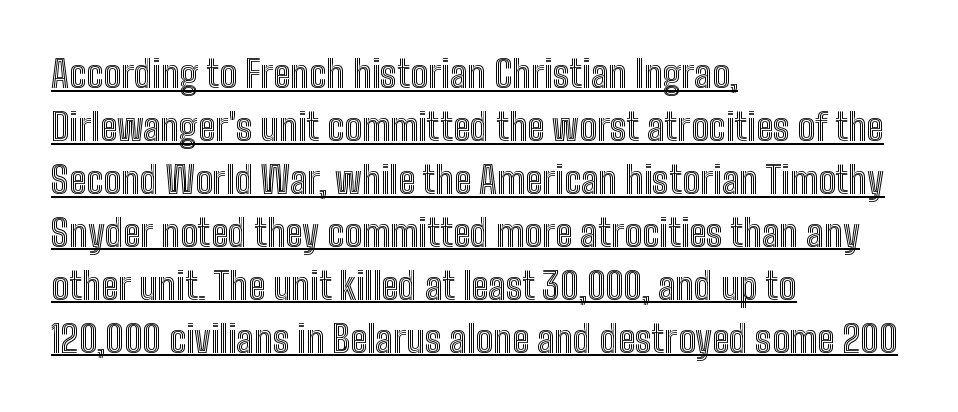
Q: Is the text italic (slanted)? A: No, it is upright.
Q: Is the text underlined? A: Yes.
Q: How is the paragraph aligned? A: Left-aligned.
Q: Is the spacing between letters normal or unusually wide? A: Normal.
Q: Is the spacing between lines tight, normal or loose? A: Normal.
Q: Width (condensed, normal, or wide)? A: Condensed.
Q: x-height? A: Medium.
Q: Monospaced? A: No.
